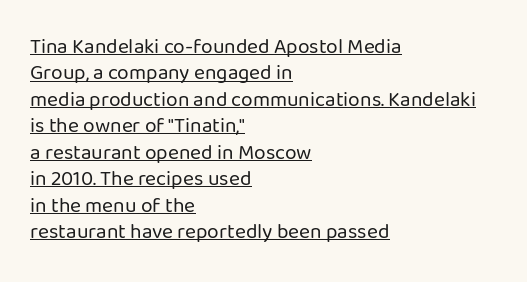
Q: Is the text bold? A: No.
Q: Is the text italic (slanted)? A: No, it is upright.
Q: Is the text underlined? A: Yes.
Q: How is the paragraph aligned? A: Left-aligned.
Q: Is the spacing between letters normal or unusually wide? A: Normal.
Q: Is the spacing between lines tight, normal or loose? A: Normal.
